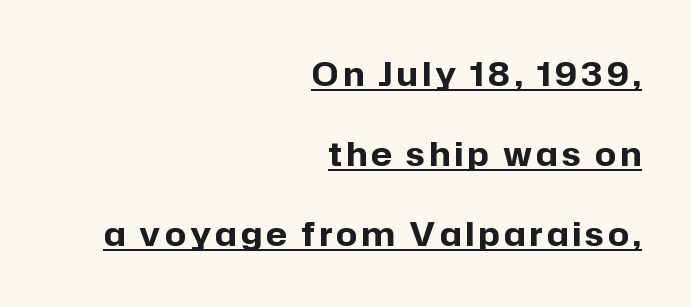
Is this a fixed-width face? No — the glyphs have proportional, varying widths. Thick stems and heavy bowls — unmistakably bold. Casual observation: everything's shoved over to the right. To sum up the face: it is a sans, with no serifs.
